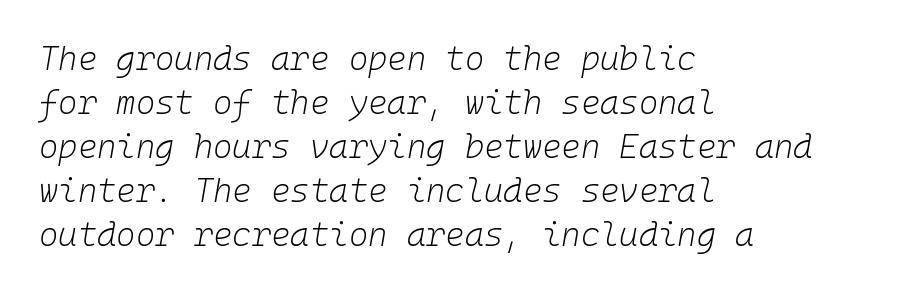
Weight class: somewhere from thin through regular. The space between consecutive lines is moderate. Check the space under the baseline: it is left empty. The lines are quadded left. Fixed-width glyphs throughout — classic coding-font behaviour. Observe the ordinary spacing: letters are neighbours, not strangers.
